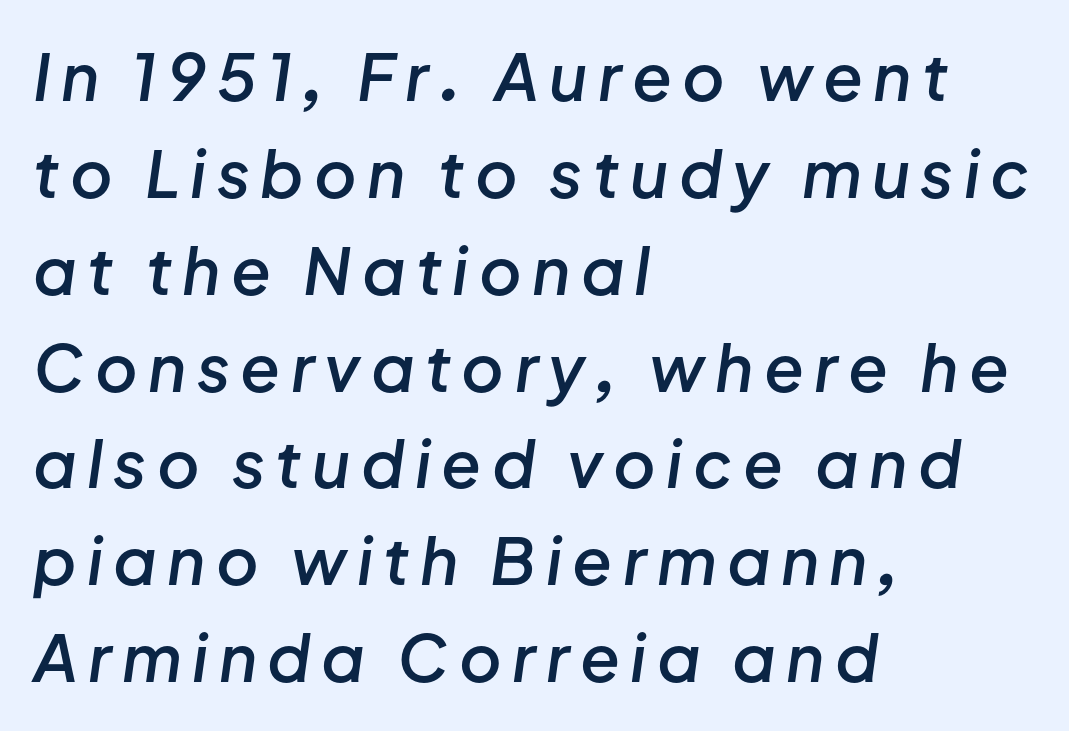
A bit beefed up — I'd call it semibold rather than bold. Quick note: interline space is typical. The space beneath each line is pristine and unruled. Leftover space on each line is placed entirely after the last word.
